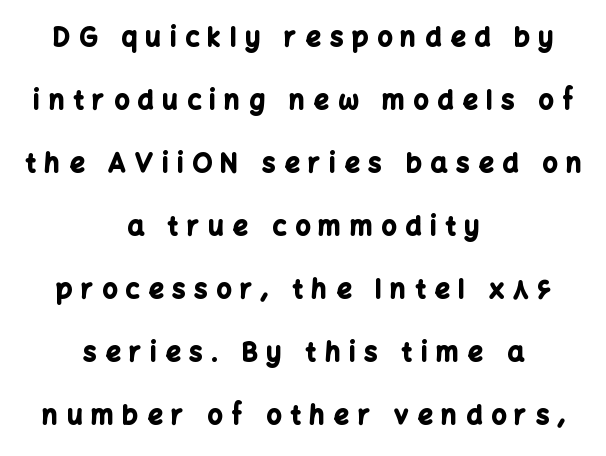
{"italic": "no", "bold": "yes", "underline": "no", "align": "center", "line_spacing": "loose", "line_spacing_ratio": 2.42, "letter_spacing": "wide", "letter_spacing_em": 0.35, "glyph_px": 26}
